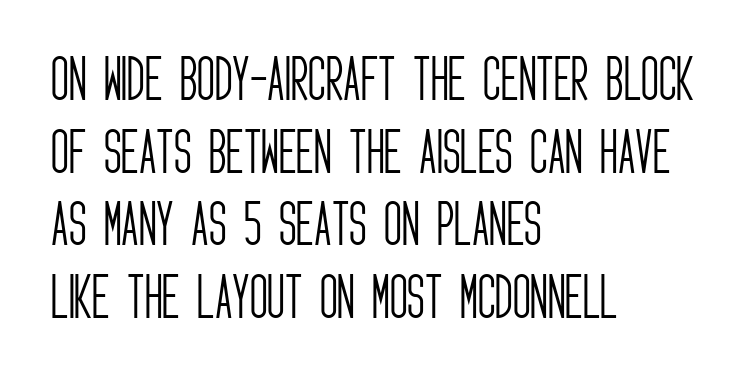
This reads as an unemphasized weight, regular at the heaviest. There is no visible air inserted between adjacent glyphs. A typesetter would label this face a sans. The lines are quadded left. Proportional: the letters do not fall into vertical columns. It's the straight-up-and-down kind of type.
